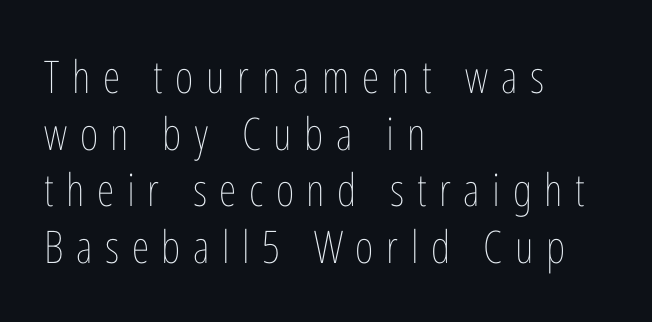
This sample is left-justified, so line endings fall wherever the words run out. The face looks like a standard text weight, possibly lighter. Proportional: the letters do not fall into vertical columns. The type sits square on the baseline with zero lean. Is the letter spacing exaggerated? Yes — the characters are pushed far apart.
